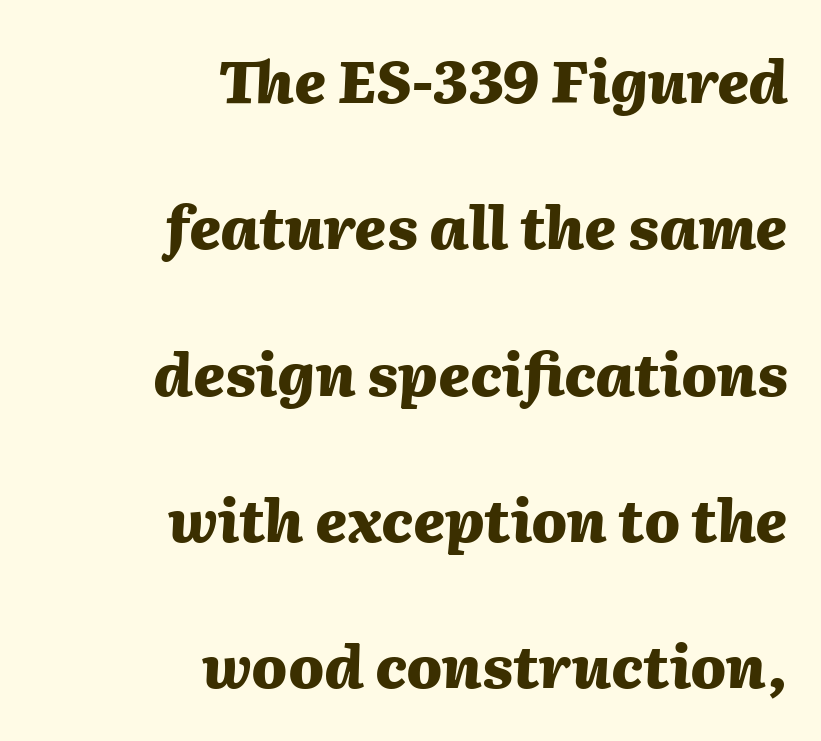
The image shows 59 px heavy type, italic (leaning right); set right-aligned, loose line spacing (2.48x), normal letter spacing, not underlined; medium stroke contrast and a medium x-height.
